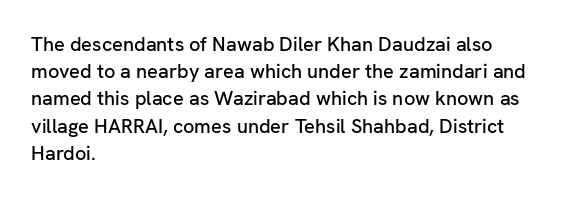
Teacher's note: observe the even left margin — that is flush-left alignment. Letter spacing: default. Every stem runs plumb, perpendicular to the baseline. The baseline area is clear. One glance says typical: line gaps are just what's usual.
